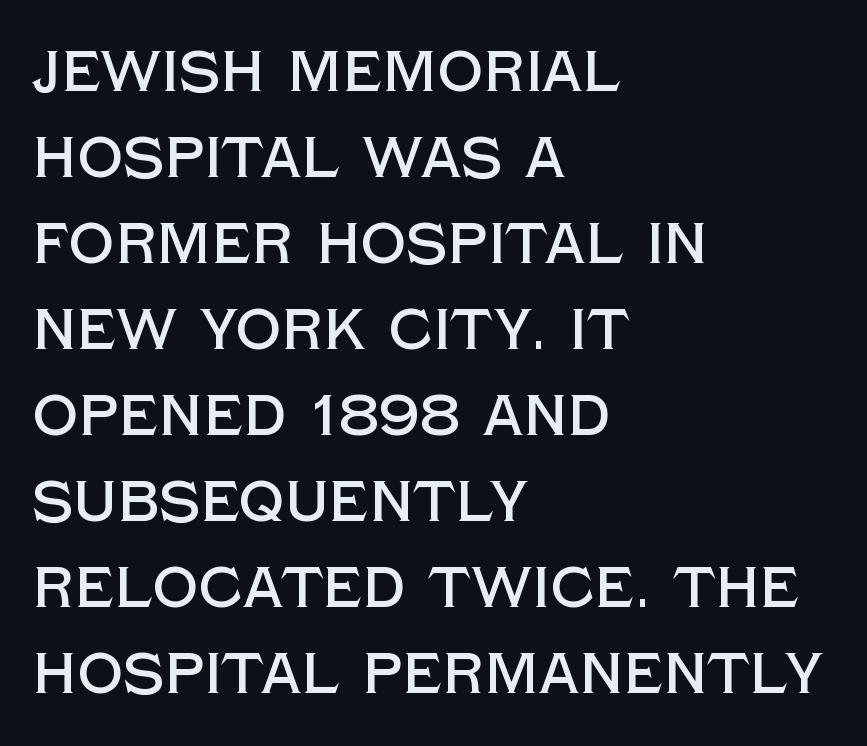
The image shows 57 px sans-serif type, upright; set left-aligned, normal line spacing (1.51x), normal letter spacing, not underlined; a large x-height.
